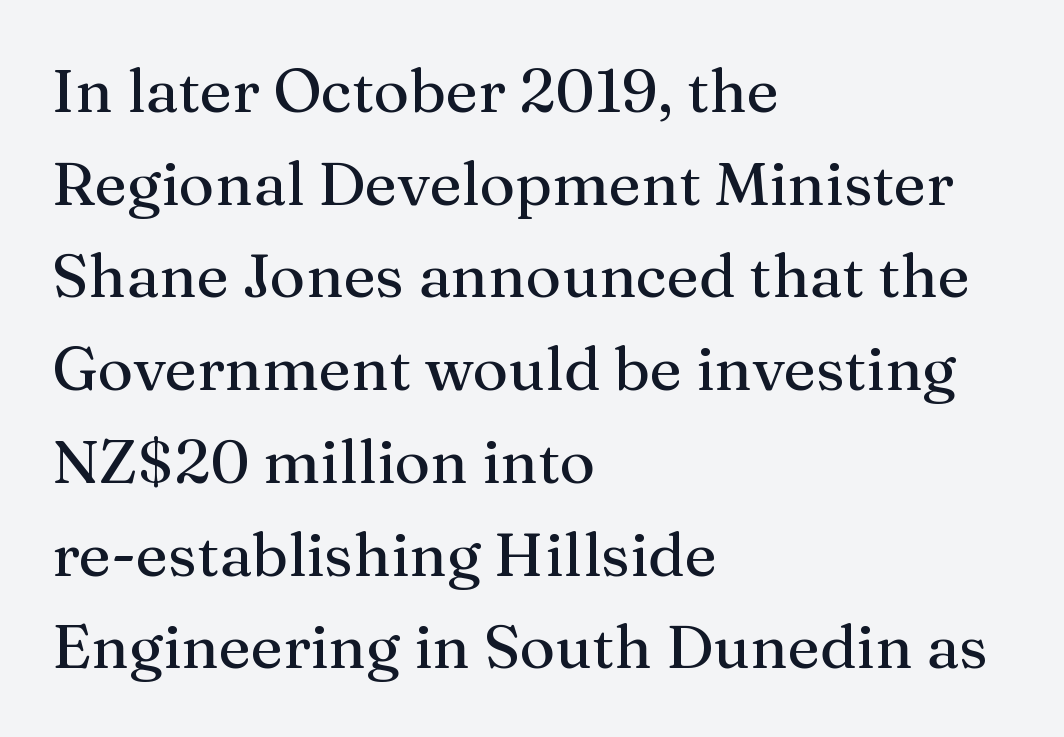
Do the letters lean? They stand straight. Any mark beneath the type? The region is blank. You could not count columns in this text — the font is proportionally spaced. Words appear dense and cohesive because spacing is normal.
